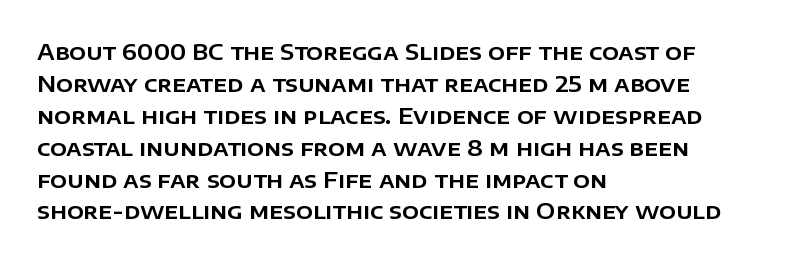
The image shows 22 px text type, upright; set left-aligned, normal line spacing (1.45x), normal letter spacing, not underlined.
